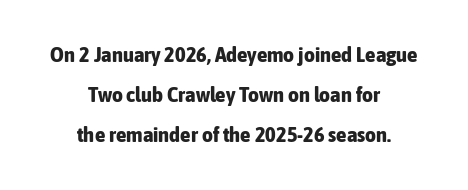
The image shows 21 px bold type, upright; set centered, loose line spacing (1.91x), normal letter spacing, not underlined.
